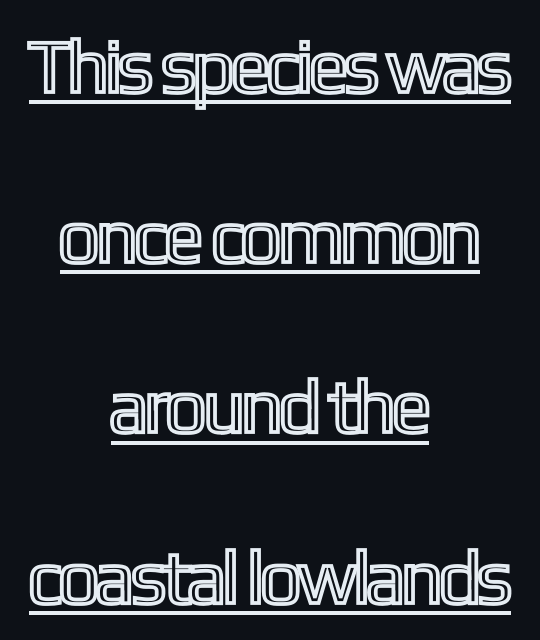
One glance says open: line gaps are wider than usual. Spacing verdict: proportional, widths tailored to each character. Short and long lines alike share a common midpoint. The line texture is even and compact thanks to regular tracking. The lettering is marked with a stroke running underneath it. Posture: straight, roman, zero tilt.
